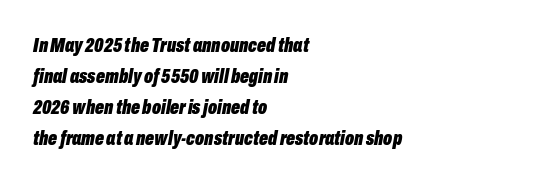
The image shows 21 px bold type, italic (leaning right); set left-aligned, normal line spacing (1.48x), normal letter spacing, not underlined.
